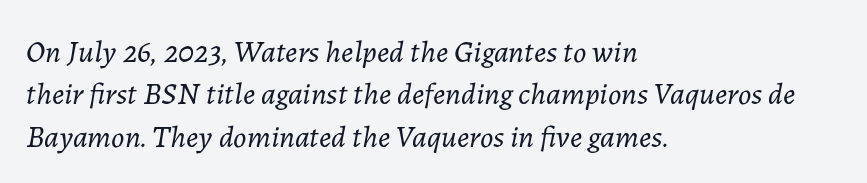
The image shows 31 px light type, italic (leaning right); set left-aligned, normal line spacing (1.37x), normal letter spacing, not underlined; low stroke contrast and a medium x-height.
